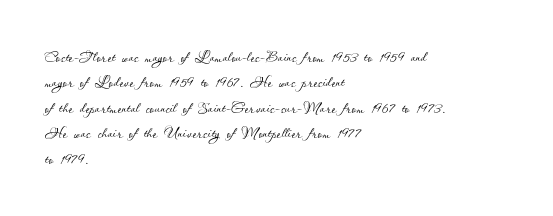
A bare baseline throughout the passage. Line beginnings align vertically; line endings do not. This sample uses plain, unmodified letter spacing. Is this a heavy cut? Hardly; it is regular or lighter.
